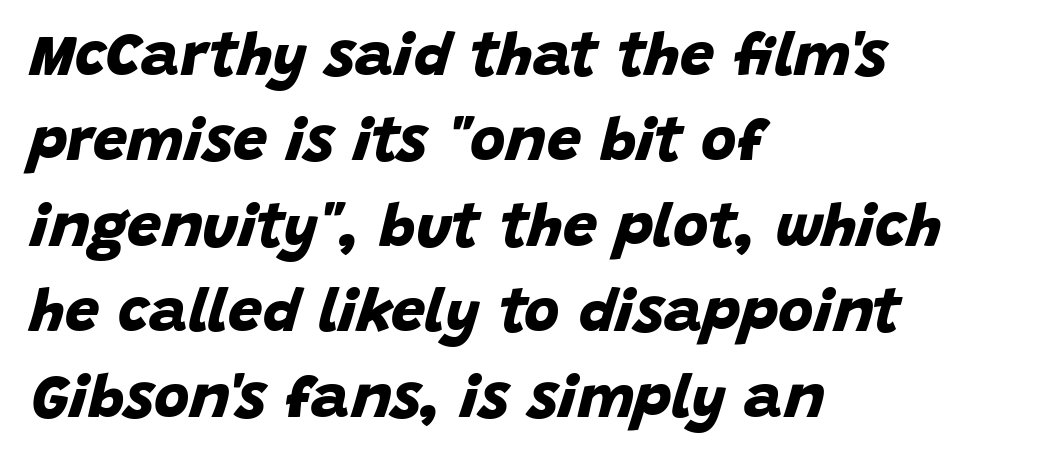
The rendering uses a moderate line-height, typical for paragraphs. This is sans-serif lettering, the kind often seen on screens and signage. The passage shown is emphatically bold. Think of a printed novel: that variable character pitch is what you see here. Reading down the block, your eye returns to a fixed left position each line. Quick note: underline off.
